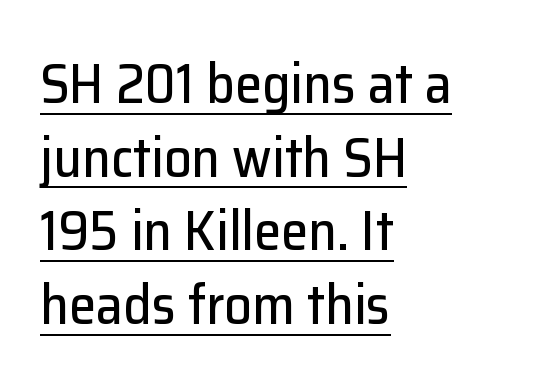
{"serif": "no", "italic": "no", "width": "normal", "stroke_contrast": "low", "x_height": "medium", "monospaced": "no", "underline": "yes", "align": "left", "line_spacing": "normal", "line_spacing_ratio": 1.34, "letter_spacing": "normal", "letter_spacing_em": 0.0, "glyph_px": 55}
